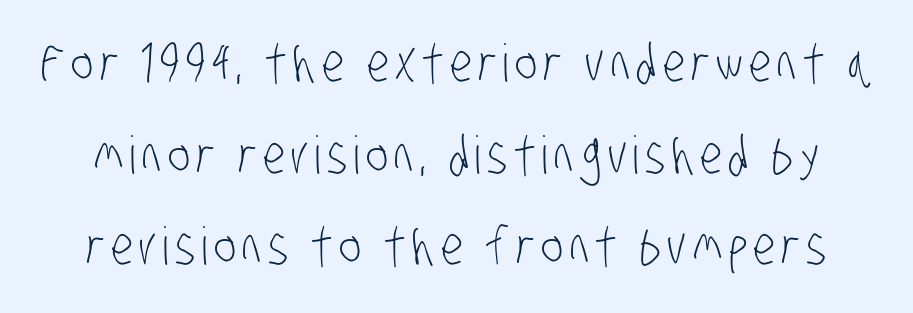
Heft: none added — not bold. Serifs: no, the terminals of the letterforms are clean. Each row of text sits above clean, open space. The face used here is proportionally spaced, like ordinary book or web type.
